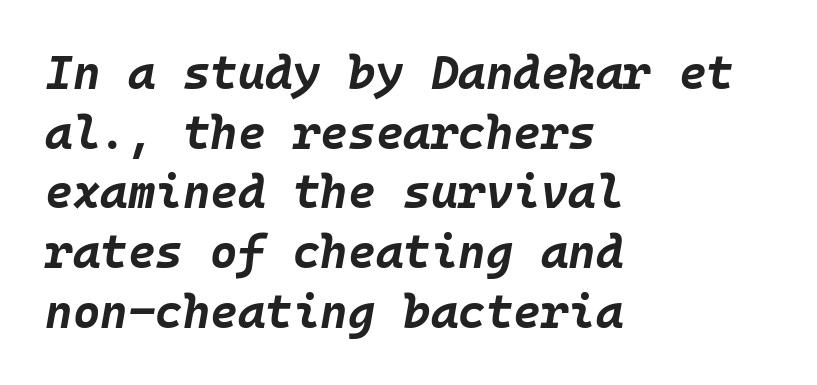
This is oblique type, the kind used for emphasis or titles. Plenty of ink on the page — the face is bold. A classic flush-left, rag-right setting is used for this passage. Note the uniform advance width — an 'i' takes as much space as an 'm'.
